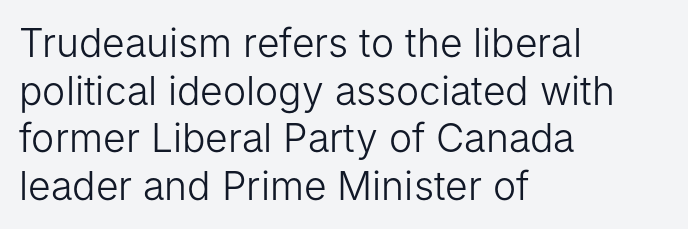
The image shows 39 px light sans-serif type, upright; set left-aligned, line spacing 1.22x, normal letter spacing, not underlined; low stroke contrast and a medium x-height.
